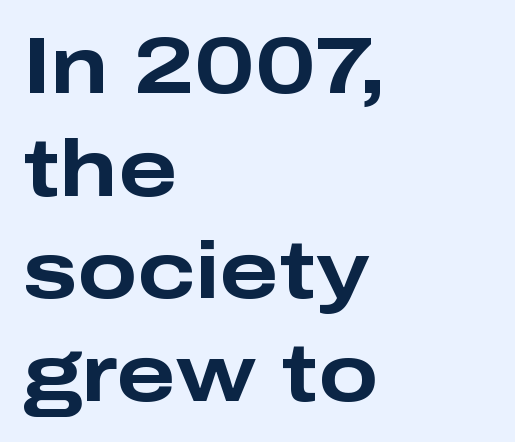
{"serif": "no", "italic": "no", "bold": "yes", "weight": "bold", "width": "wide", "stroke_contrast": "low", "x_height": "medium", "monospaced": "no", "underline": "no", "align": "left", "line_spacing": "normal", "line_spacing_ratio": 1.3, "letter_spacing": "normal", "letter_spacing_em": 0.0, "glyph_px": 79}
